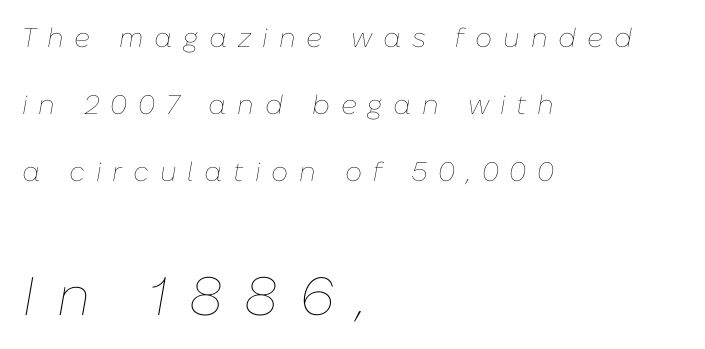
The image shows 54 px thin type, italic (leaning right); set left-aligned, loose line spacing (2.48x), unusually wide letter spacing (+0.4 em), not underlined; the second (bottom) block is 2.0x larger; low stroke contrast and a medium x-height.
